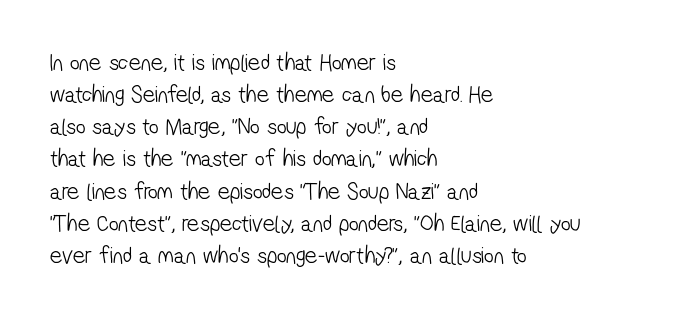
The image shows 24 px text type; set left-aligned, normal line spacing (1.34x), normal letter spacing, not underlined.
